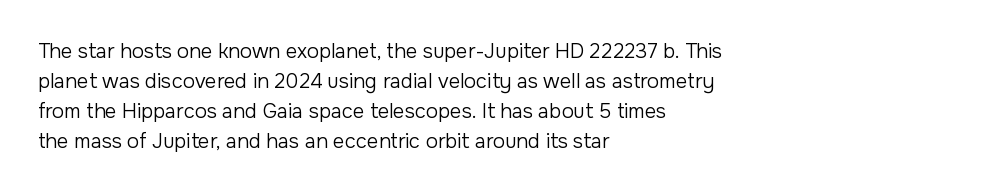
The image shows 20 px text type, upright; set left-aligned, normal line spacing (1.5x), normal letter spacing, not underlined.
